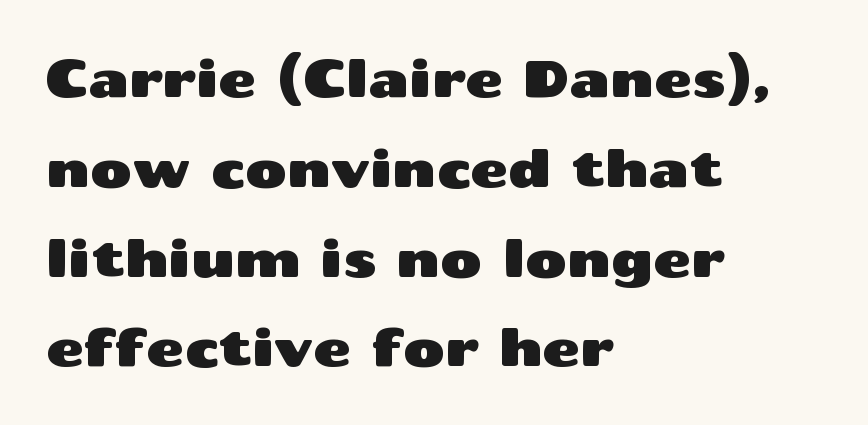
{"serif": "no", "italic": "no", "width": "wide", "stroke_contrast": "medium", "x_height": "medium", "monospaced": "no", "underline": "no", "align": "left", "line_spacing_ratio": 1.76, "letter_spacing": "normal", "letter_spacing_em": 0.0, "glyph_px": 51}
